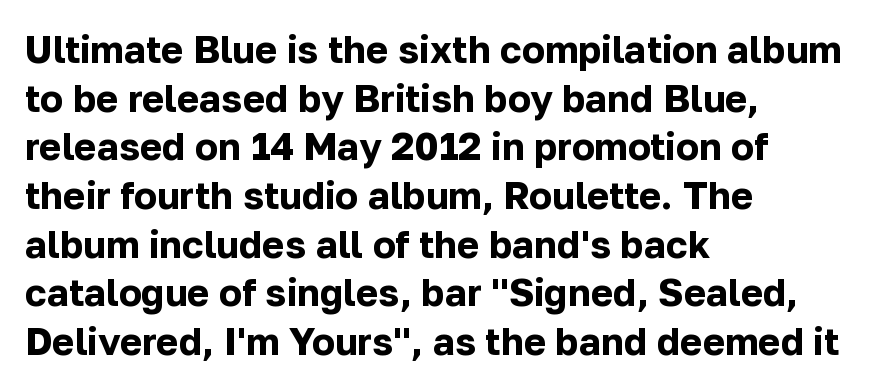
Q: Is the text bold? A: Yes.
Q: Is the text italic (slanted)? A: No, it is upright.
Q: Is the typeface a serif or a sans-serif typeface? A: Sans-serif.
Q: Is the text underlined? A: No.
Q: How is the paragraph aligned? A: Left-aligned.
Q: Is the spacing between letters normal or unusually wide? A: Normal.
Q: Is the spacing between lines tight, normal or loose? A: Normal.
Q: Width (condensed, normal, or wide)? A: Normal.
Q: Stroke contrast? A: Low.
Q: x-height? A: Medium.
Q: Monospaced? A: No.
